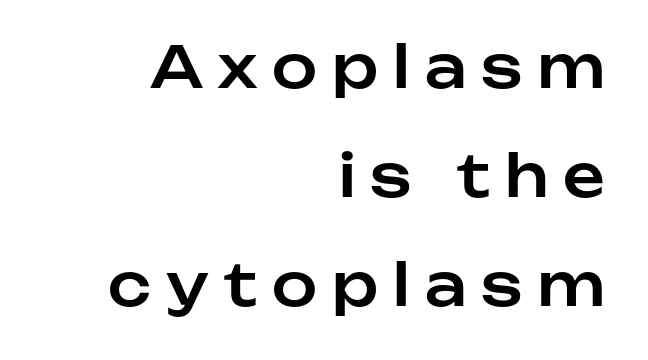
Do the characters align in a grid? No, the font is proportional. Tracking value appears strongly positive — letters spread wide. The lettering stays uniformly vertical, giving the passage a roman look. The area under the type is left untouched. The passage shown is typeset with a sans-serif family.
